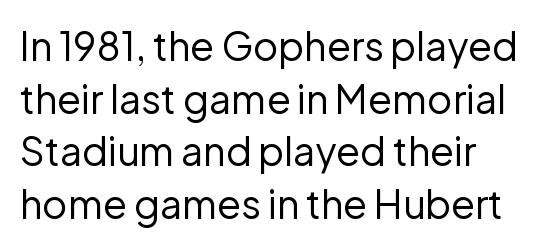
{"serif": "no", "italic": "no", "bold": "no", "weight": "regular", "width": "normal", "stroke_contrast": "low", "x_height": "medium", "monospaced": "no", "underline": "no", "line_spacing": "normal", "line_spacing_ratio": 1.35, "letter_spacing": "normal", "letter_spacing_em": 0.0, "glyph_px": 39}
